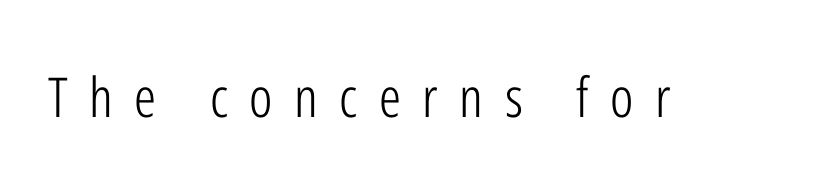
{"serif": "no", "italic": "no", "bold": "no", "weight": "light", "width": "condensed", "stroke_contrast": "low", "x_height": "medium", "monospaced": "no", "underline": "no", "letter_spacing": "wide", "letter_spacing_em": 0.39, "glyph_px": 55}
